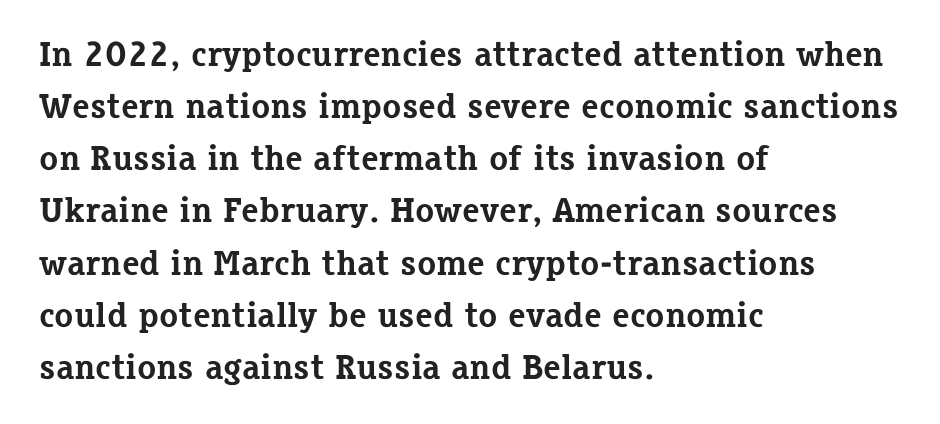
The image shows 35 px bold serif type, upright; set left-aligned, normal line spacing (1.49x), normal letter spacing, not underlined; low stroke contrast and a medium x-height.
